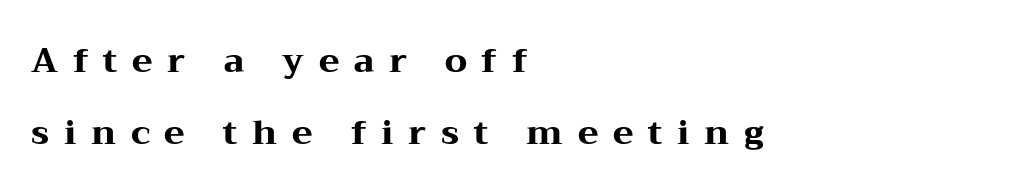
{"serif": "yes", "italic": "no", "bold": "yes", "weight": "heavy", "width": "wide", "stroke_contrast": "medium", "x_height": "medium", "monospaced": "no", "underline": "no", "align": "left", "line_spacing": "loose", "line_spacing_ratio": 2.12, "letter_spacing": "wide", "letter_spacing_em": 0.43, "glyph_px": 34}
